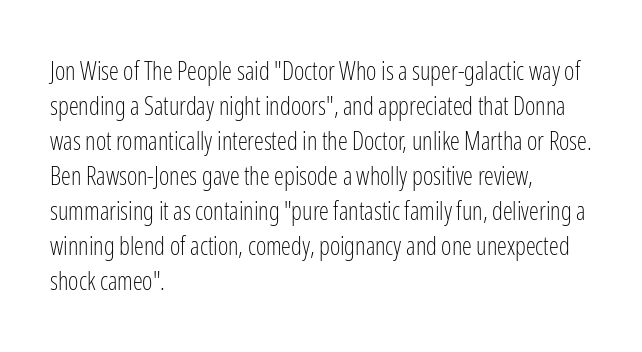
The image shows 25 px text type, upright; set left-aligned, normal line spacing (1.4x), normal letter spacing, not underlined.
